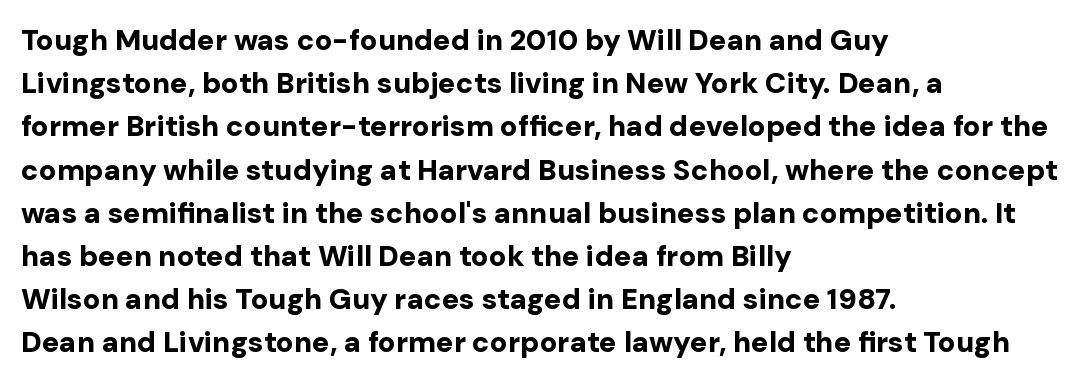
The image shows 29 px bold sans-serif type, upright; set left-aligned, normal line spacing (1.49x), normal letter spacing, not underlined; low stroke contrast and a medium x-height.
